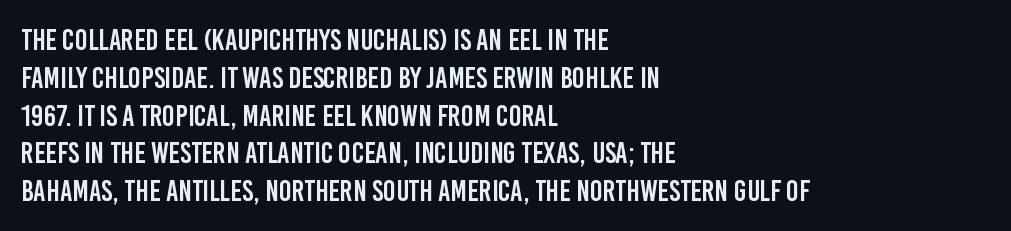
The image shows 30 px condensed sans-serif type, upright; set left-aligned, normal line spacing (1.26x), normal letter spacing, not underlined; low stroke contrast and a large x-height.
